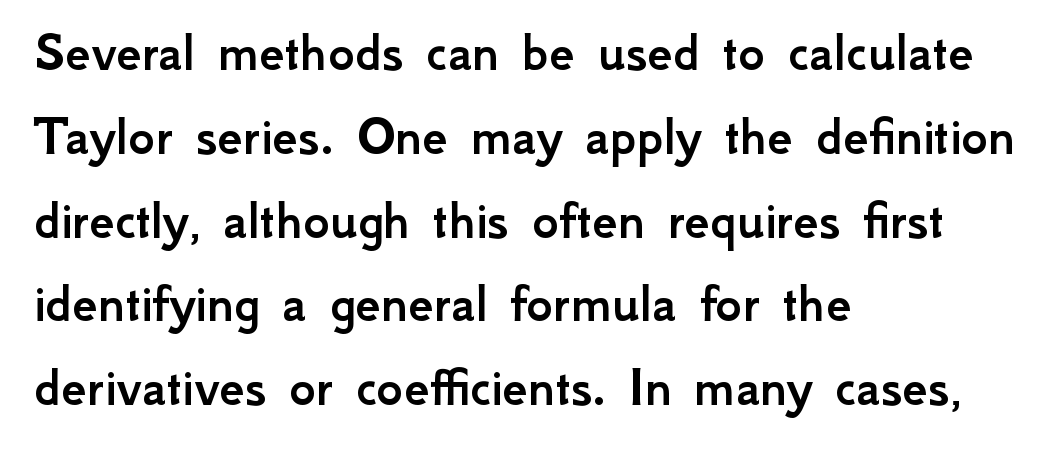
Q: Is the text italic (slanted)? A: No, it is upright.
Q: Is the typeface a serif or a sans-serif typeface? A: Sans-serif.
Q: Is the text underlined? A: No.
Q: How is the paragraph aligned? A: Left-aligned.
Q: Is the spacing between letters normal or unusually wide? A: Normal.
Q: Is the spacing between lines tight, normal or loose? A: Normal.
Q: Width (condensed, normal, or wide)? A: Normal.
Q: Stroke contrast? A: Low.
Q: x-height? A: Small.
Q: Monospaced? A: No.
